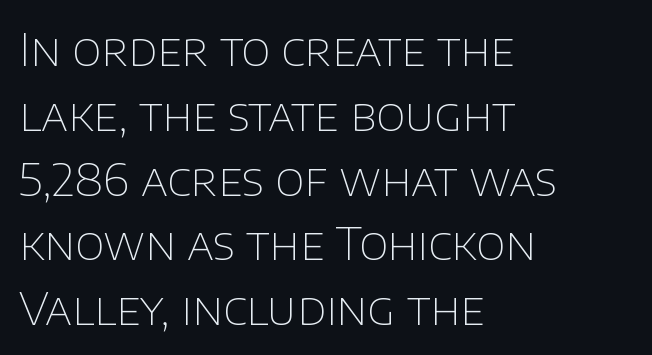
The image shows 45 px thin sans-serif type, upright; set left-aligned, normal line spacing (1.44x), normal letter spacing, not underlined; low stroke contrast and a large x-height.
